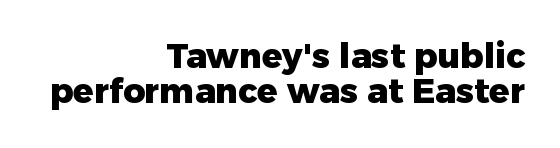
The image shows 34 px heavy sans-serif type, upright; set right-aligned, tight line spacing (1.03x), normal letter spacing, not underlined; low stroke contrast and a medium x-height.
